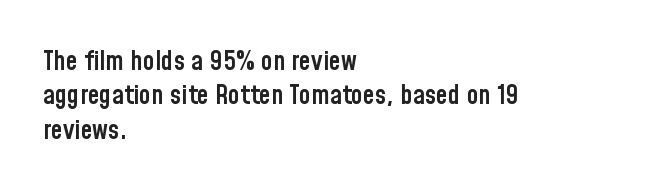
The image shows 27 px text type, upright; set left-aligned, normal line spacing (1.27x), normal letter spacing, not underlined.
